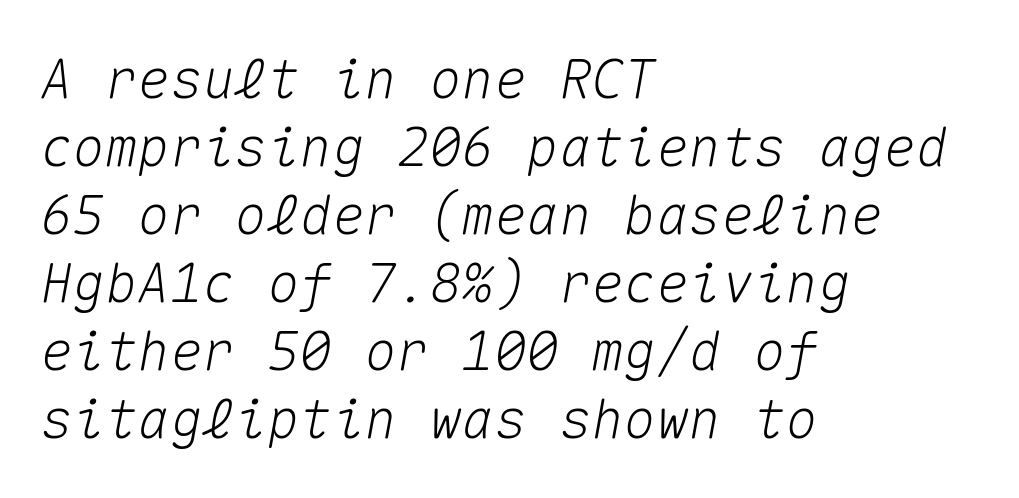
{"italic": "yes", "lean": "right", "slant_degrees": 10, "width": "normal", "stroke_contrast": "medium", "x_height": "medium", "monospaced": "yes", "underline": "no", "align": "left", "line_spacing": "normal", "line_spacing_ratio": 1.26, "letter_spacing": "normal", "letter_spacing_em": 0.0, "glyph_px": 54}
